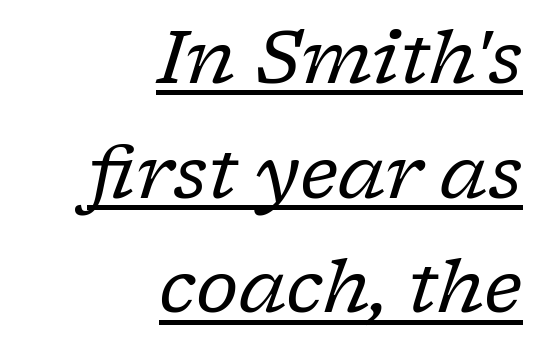
Q: Is the text bold? A: No.
Q: Is the text italic (slanted)? A: Yes, it leans right by about 17 degrees.
Q: Is the typeface a serif or a sans-serif typeface? A: Serif.
Q: Is the text underlined? A: Yes.
Q: How is the paragraph aligned? A: Right-aligned.
Q: Is the spacing between letters normal or unusually wide? A: Normal.
Q: Is the spacing between lines tight, normal or loose? A: Normal.
Q: Width (condensed, normal, or wide)? A: Normal.
Q: Stroke contrast? A: Low.
Q: x-height? A: Medium.
Q: Monospaced? A: No.
